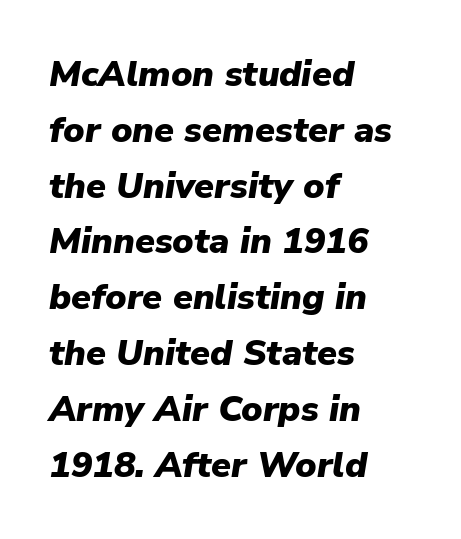
{"italic": "yes", "lean": "right", "slant_degrees": 9, "bold": "yes", "weight": "heavy", "width": "normal", "stroke_contrast": "low", "x_height": "medium", "monospaced": "no", "underline": "no", "align": "left", "line_spacing": "normal", "line_spacing_ratio": 1.55, "letter_spacing": "normal", "letter_spacing_em": 0.0, "glyph_px": 36}
